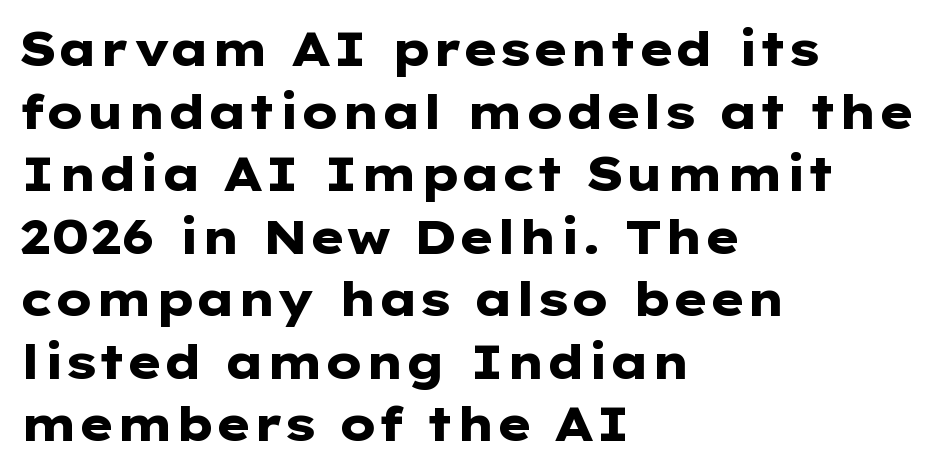
The image shows 47 px heavy, wide sans-serif type, upright; set left-aligned, normal line spacing (1.33x), normal letter spacing, not underlined; low stroke contrast and a medium x-height.
